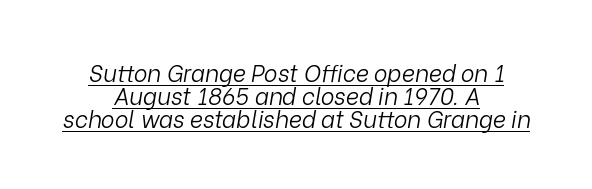
The image shows 23 px text type, italic (leaning right); set centered, tight line spacing (1.0x), normal letter spacing, underlined.
